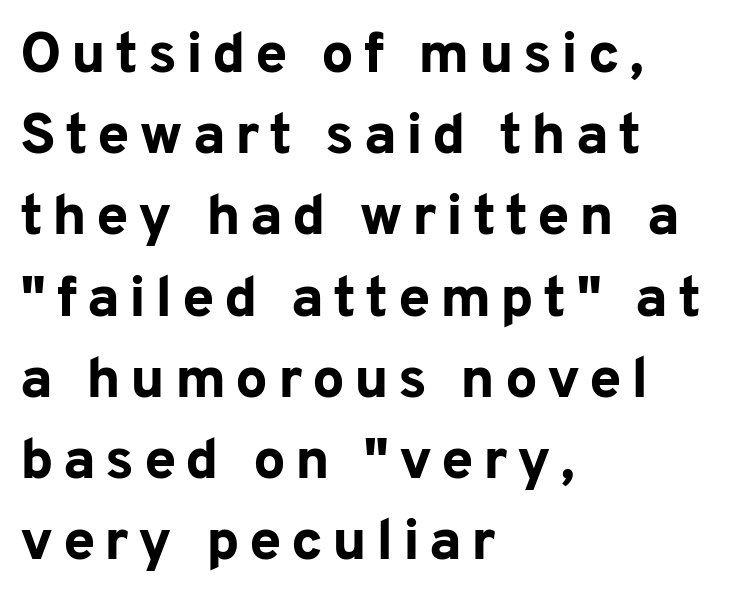
{"serif": "no", "italic": "no", "bold": "yes", "weight": "bold", "width": "normal", "stroke_contrast": "low", "x_height": "medium", "monospaced": "no", "underline": "no", "align": "left", "line_spacing": "normal", "line_spacing_ratio": 1.4, "glyph_px": 58}
